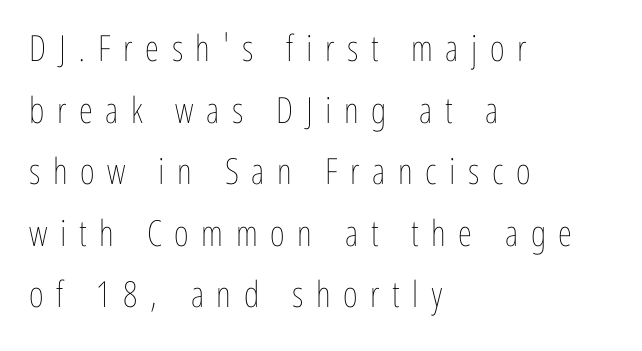
{"italic": "no", "bold": "no", "weight": "thin", "width": "condensed", "stroke_contrast": "low", "x_height": "medium", "monospaced": "no", "underline": "no", "align": "left", "line_spacing_ratio": 1.71, "letter_spacing": "wide", "letter_spacing_em": 0.35, "glyph_px": 36}
